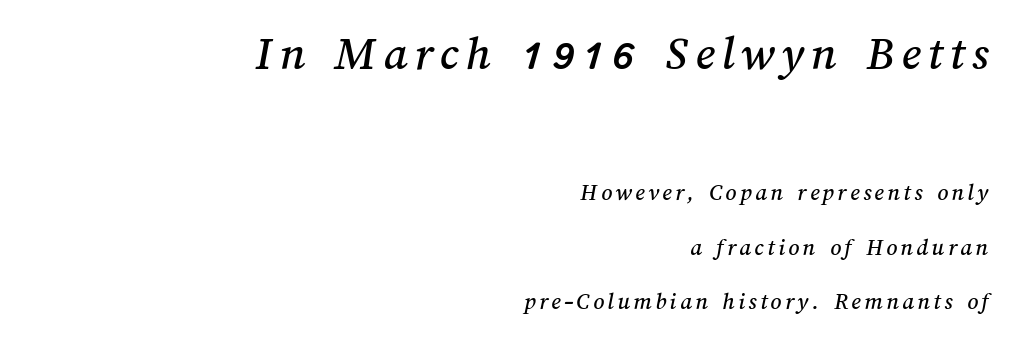
Underline: absent. Reading down the column, the eye jumps a long way to each next line. The compositor pushed each line to the right boundary. Of the two passages, the one on top uses the larger point size. Note the varied advance widths — an 'i' is clearly narrower than an 'm'.
